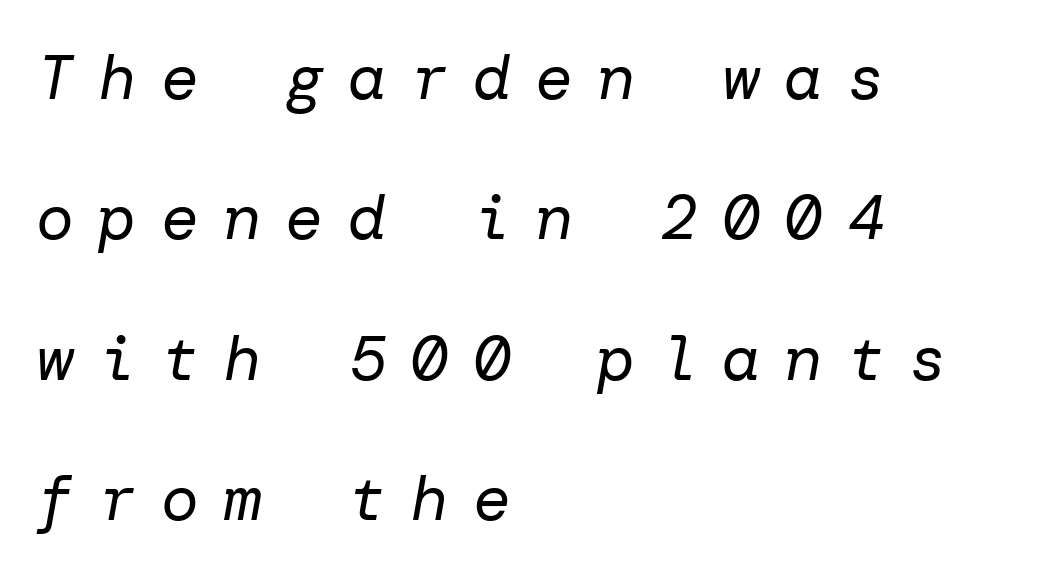
{"italic": "yes", "lean": "right", "slant_degrees": 10, "bold": "no", "weight": "regular", "width": "normal", "stroke_contrast": "low", "x_height": "medium", "underline": "no", "align": "left", "line_spacing": "loose", "line_spacing_ratio": 2.23, "letter_spacing": "wide", "letter_spacing_em": 0.39, "glyph_px": 63}
